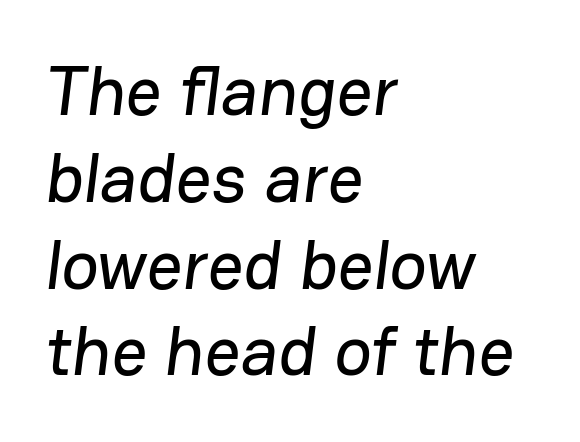
The image shows 70 px sans-serif type; set left-aligned, line spacing 1.24x, normal letter spacing, not underlined; low stroke contrast and a medium x-height.
